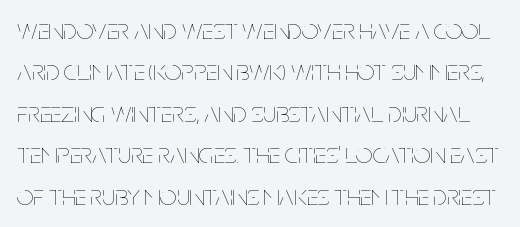
Nothing unusual about the tracking: characters are spaced as the font intends. Is this a heavy cut? Hardly; it is regular or lighter. Do the characters align in a grid? No, the font is proportional. Glance below the letters and you will spot only blank space. Posture: straight, roman, zero tilt.
